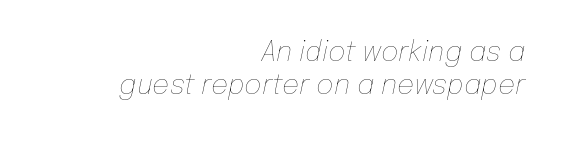
{"italic": "yes", "lean": "right", "slant_degrees": 12, "bold": "no", "underline": "no", "align": "right", "line_spacing_ratio": 1.24, "letter_spacing": "normal", "letter_spacing_em": 0.0, "glyph_px": 27}
